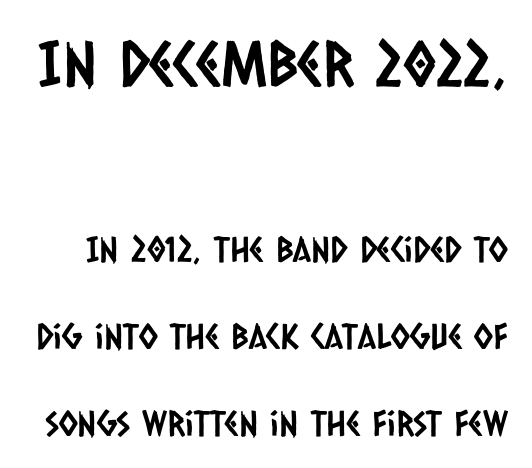
Widely set lines give the paragraph a tall, airy silhouette. Character widths vary here, with narrow letters taking less room than wide ones. The passage shown is not underscored anywhere. Block one is the big one; block two sits smaller underneath. Nothing sits at the stroke ends, so this counts as sans-serif. The rendering keeps characters at their native spacing.
